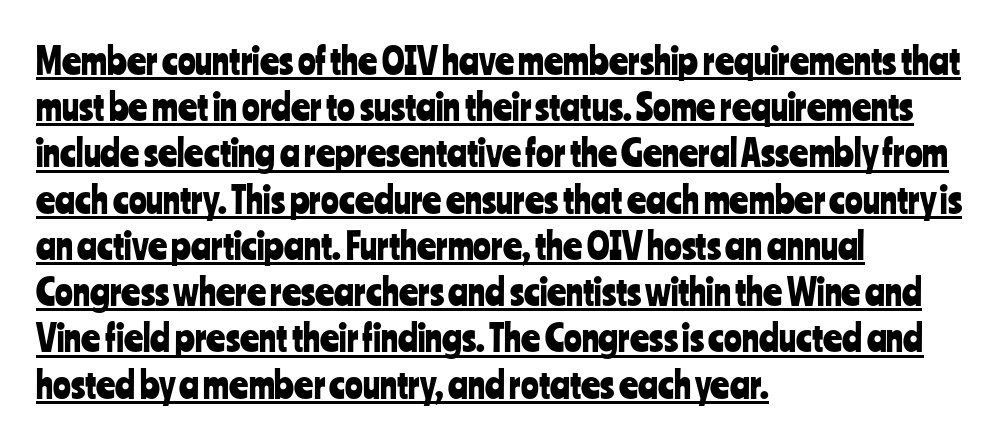
Short note: letters normally spaced. This sample uses a sans-serif face. The rendering anchors every line to the left-hand side. Vertical strokes here are truly vertical.
